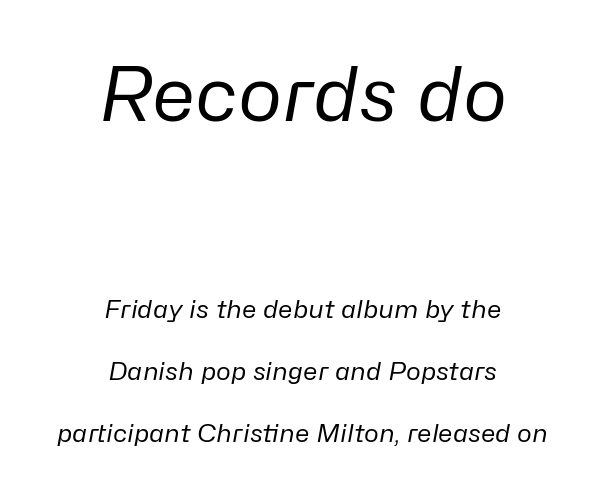
Q: Is the text bold? A: No.
Q: Is the text italic (slanted)? A: Yes, it leans right by about 10 degrees.
Q: Is the text underlined? A: No.
Q: How is the paragraph aligned? A: Centered.
Q: Is the spacing between letters normal or unusually wide? A: Normal.
Q: Is the spacing between lines tight, normal or loose? A: Loose.
Q: Which block of text is set in a larger size, the first (top) or the second (bottom)? A: The first (top) one.
Q: Width (condensed, normal, or wide)? A: Normal.
Q: Stroke contrast? A: Low.
Q: x-height? A: Medium.
Q: Monospaced? A: No.
